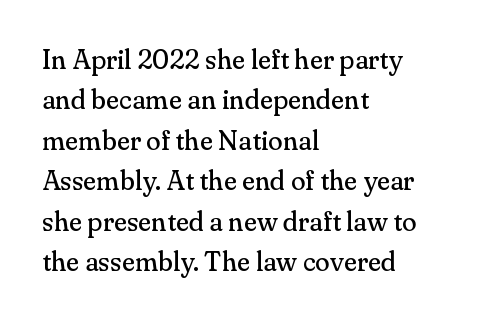
The image shows 27 px text type, upright; set left-aligned, normal line spacing (1.5x), normal letter spacing, not underlined.
